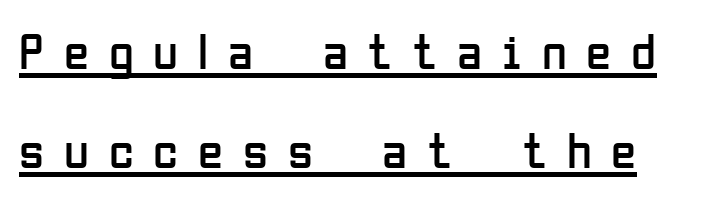
The image shows 51 px regular-weight, condensed sans-serif type, upright; set loose line spacing (1.94x), unusually wide letter spacing (+0.39 em), underlined; low stroke contrast and a medium x-height.
